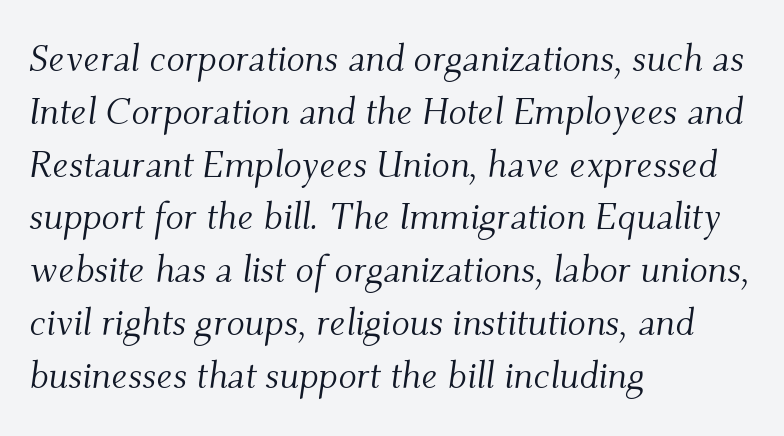
A classic flush-left, rag-right setting is used for this passage. Stems here are at most as thick as an everyday book face. The rendering uses natural spacing where letterforms have individual widths. Each new line begins a customary step beneath the previous one. Underlining? Definitely not there.
